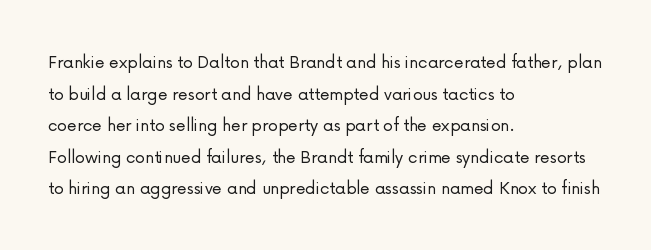
{"italic": "no", "bold": "no", "underline": "no", "align": "left", "line_spacing": "normal", "line_spacing_ratio": 1.58, "letter_spacing": "normal", "letter_spacing_em": 0.0, "glyph_px": 20}
